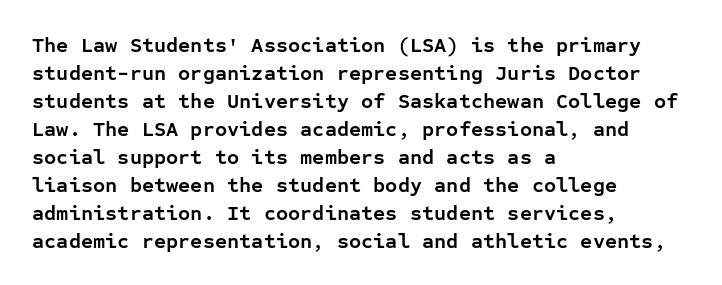
Style check: upright. Reading down the block, your eye returns to a fixed left position each line. This rendering leaves character spacing at its baseline value. Check under the words: just untouched page.
